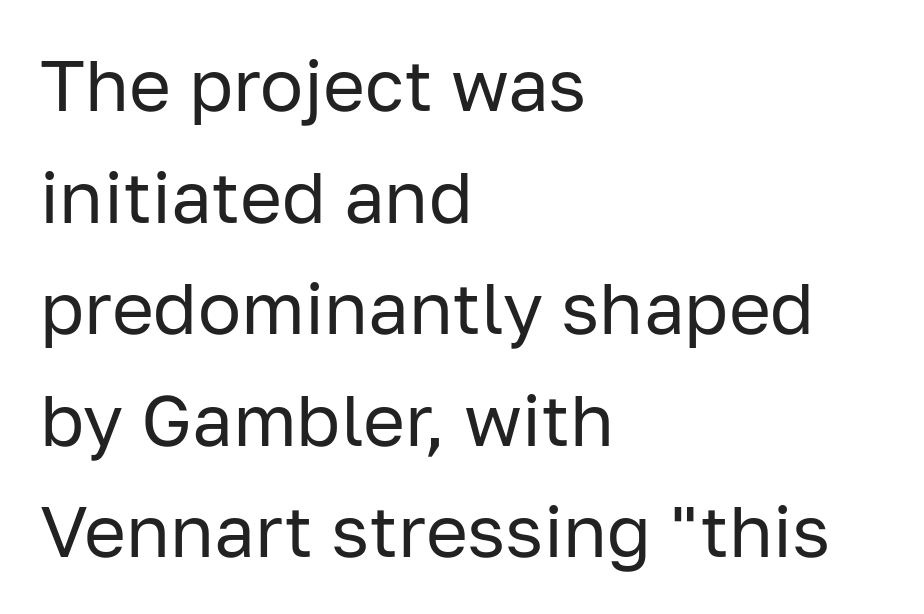
The letters advance in unequal steps, a hallmark of proportional type. A typesetter would mark this as roman, not italic. Whoever set this chose a conventional vertical rhythm. The letterforms sit shoulder to shoulder at normal distance. Check where the strokes stop: nothing finishes them off — pure sans.
